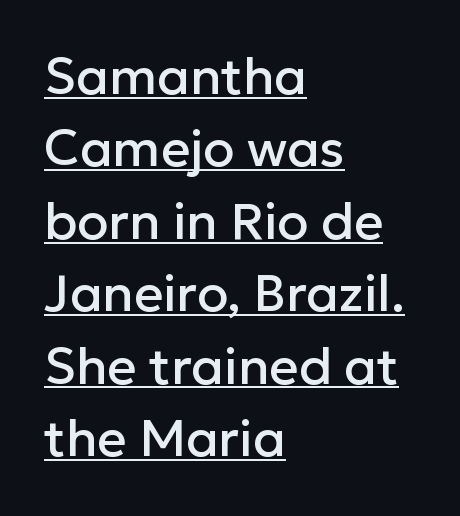
The image shows 51 px sans-serif type, upright; set left-aligned, normal line spacing (1.42x), normal letter spacing, underlined; low stroke contrast and a medium x-height.
